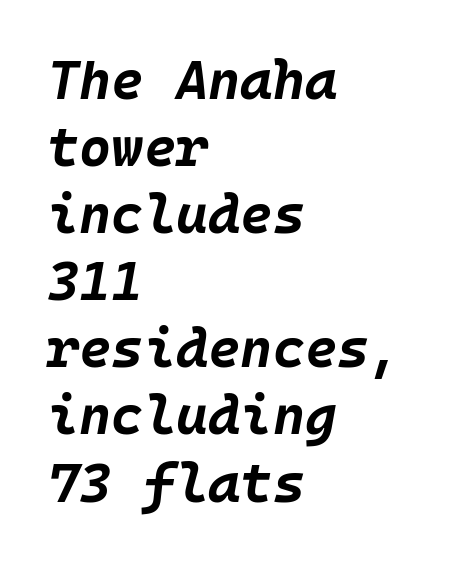
Each line starts at the same left margin while the right side varies. Style check: oblique. Just letters on the line, the space beneath them empty. Tracking here is standard; glyphs follow each other at the usual distance. Stroke thickness is high; the sample reads as a true bold.
